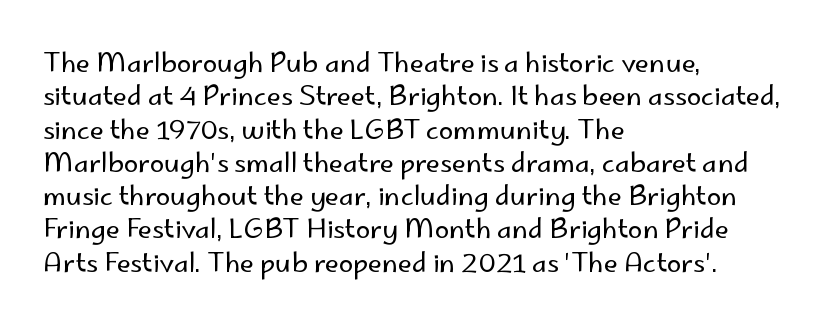
The image shows 26 px text type, upright; set left-aligned, normal line spacing (1.28x), normal letter spacing, not underlined.
